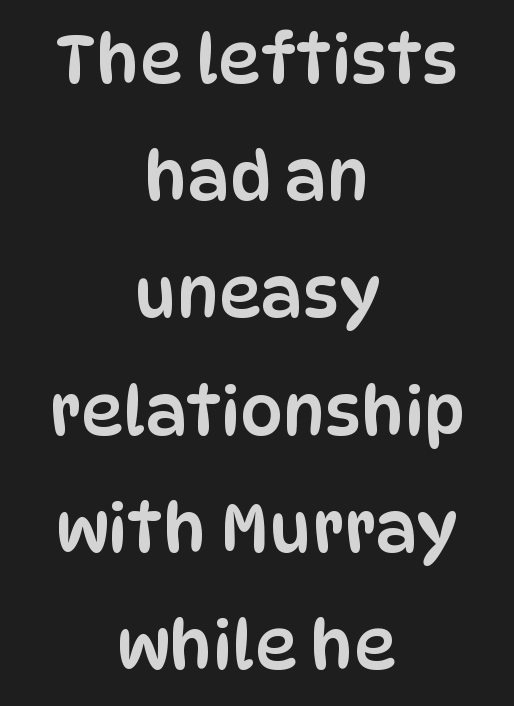
{"serif": "no", "italic": "no", "width": "condensed", "stroke_contrast": "low", "x_height": "large", "monospaced": "no", "underline": "no", "align": "center", "line_spacing_ratio": 1.75, "letter_spacing": "normal", "letter_spacing_em": 0.0, "glyph_px": 67}
